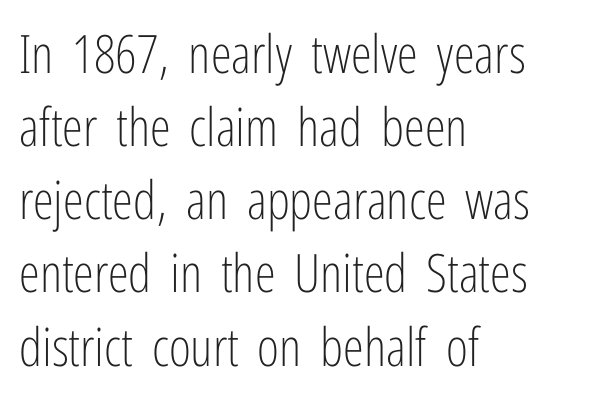
Q: Is the text bold? A: No.
Q: Is the text italic (slanted)? A: No, it is upright.
Q: Is the typeface a serif or a sans-serif typeface? A: Sans-serif.
Q: Is the text underlined? A: No.
Q: How is the paragraph aligned? A: Left-aligned.
Q: Is the spacing between letters normal or unusually wide? A: Normal.
Q: Is the spacing between lines tight, normal or loose? A: Normal.
Q: Width (condensed, normal, or wide)? A: Condensed.
Q: Stroke contrast? A: Low.
Q: x-height? A: Medium.
Q: Monospaced? A: No.
